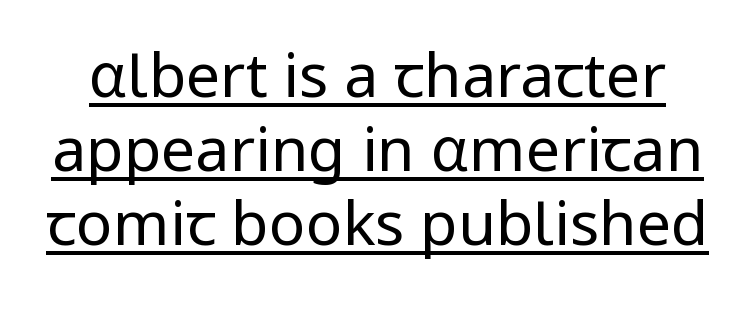
Tracking here is standard; glyphs follow each other at the usual distance. The lettering is marked with a stroke running underneath it. Do the characters align in a grid? No, the font is proportional. Stroke terminals: plain, sans-serif. The lettering stays uniformly vertical, giving the passage a roman look. Ink coverage per letter is moderate at most.
